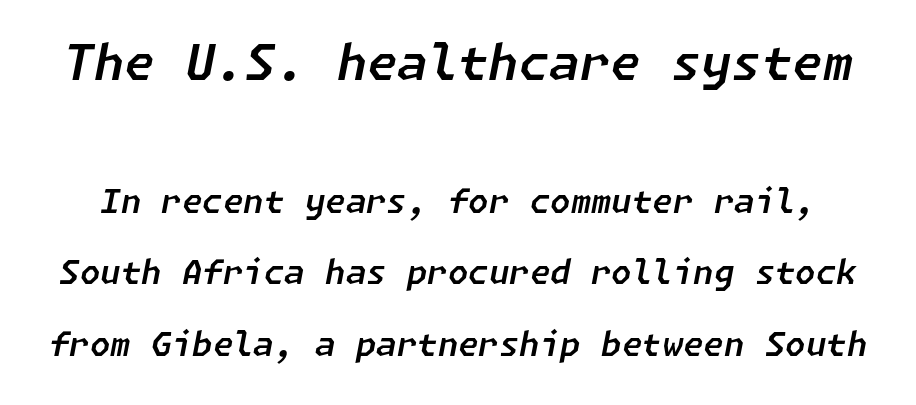
Tall strokes in this sample are angled rather than plumb. The designer gave the opening block more size than the closing block. Default kerning and tracking; the words read as compact shapes. Plain, unruled lines of type.
